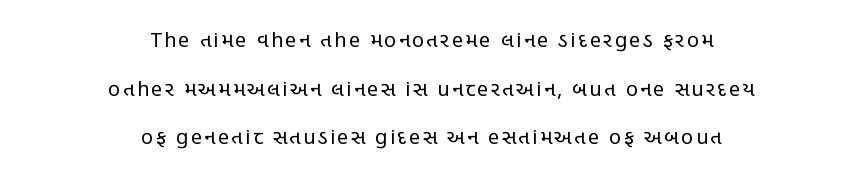
Q: Is the text bold? A: No.
Q: Is the text italic (slanted)? A: No, it is upright.
Q: Is the text underlined? A: No.
Q: How is the paragraph aligned? A: Centered.
Q: Is the spacing between lines tight, normal or loose? A: Loose.
